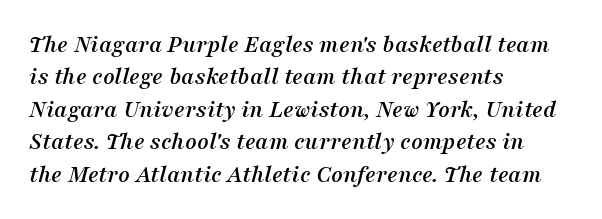
{"italic": "yes", "lean": "right", "slant_degrees": 16, "underline": "no", "align": "left", "line_spacing": "normal", "line_spacing_ratio": 1.3, "letter_spacing": "normal", "letter_spacing_em": 0.0, "glyph_px": 25}
